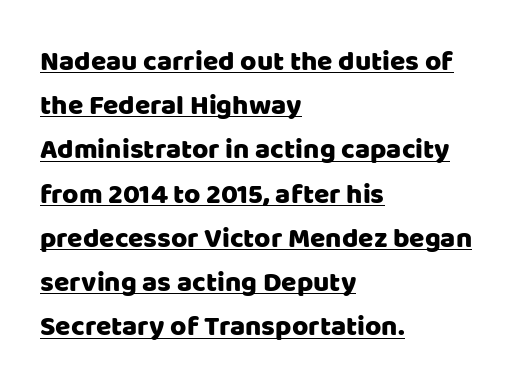
{"serif": "no", "italic": "no", "width": "normal", "stroke_contrast": "low", "x_height": "large", "monospaced": "no", "underline": "yes", "align": "left", "line_spacing": "normal", "line_spacing_ratio": 1.58, "letter_spacing": "normal", "letter_spacing_em": 0.0, "glyph_px": 28}
